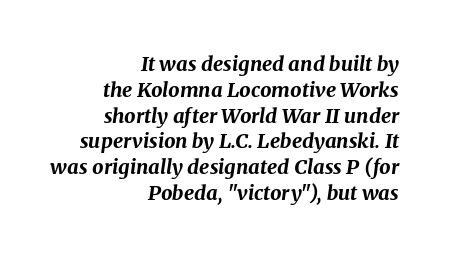
Q: Is the text bold? A: Yes.
Q: Is the text italic (slanted)? A: Yes, it leans right by about 8 degrees.
Q: Is the text underlined? A: No.
Q: How is the paragraph aligned? A: Right-aligned.
Q: Is the spacing between letters normal or unusually wide? A: Normal.
Q: Is the spacing between lines tight, normal or loose? A: Normal.
